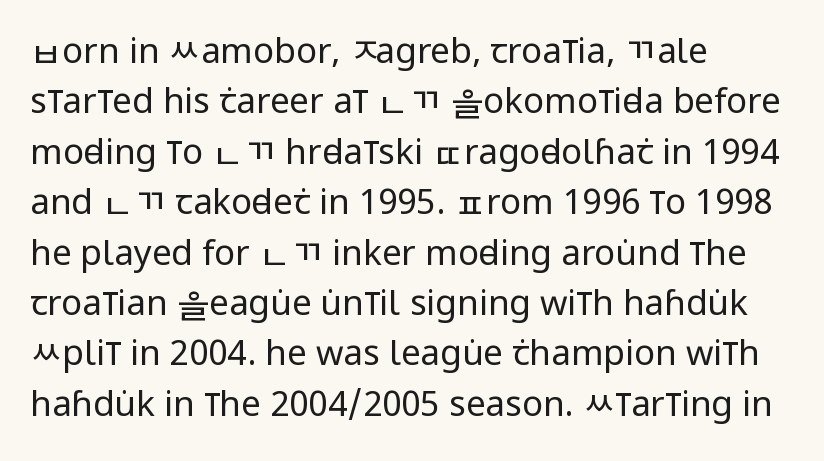
{"serif": "no", "italic": "no", "bold": "no", "weight": "regular", "width": "condensed", "stroke_contrast": "low", "x_height": "large", "monospaced": "no", "underline": "no", "align": "left", "line_spacing": "normal", "line_spacing_ratio": 1.44, "letter_spacing": "normal", "letter_spacing_em": 0.0, "glyph_px": 35}
